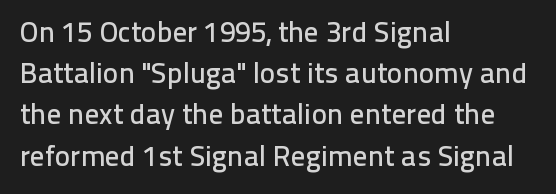
{"serif": "no", "italic": "no", "width": "normal", "stroke_contrast": "low", "x_height": "medium", "monospaced": "no", "underline": "no", "align": "left", "line_spacing": "normal", "line_spacing_ratio": 1.42, "letter_spacing": "normal", "letter_spacing_em": 0.0, "glyph_px": 29}
